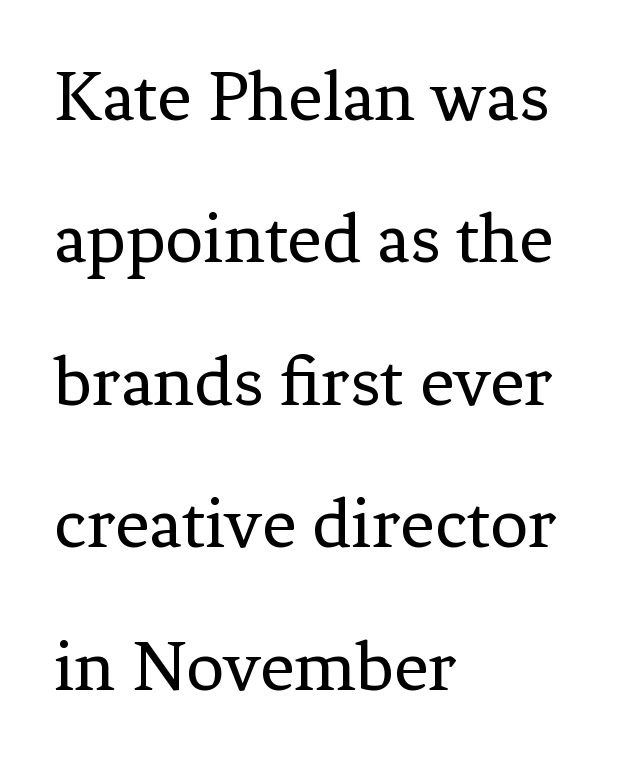
Q: Is the text bold? A: No.
Q: Is the text italic (slanted)? A: No, it is upright.
Q: Is the typeface a serif or a sans-serif typeface? A: Serif.
Q: Is the text underlined? A: No.
Q: How is the paragraph aligned? A: Left-aligned.
Q: Is the spacing between letters normal or unusually wide? A: Normal.
Q: Is the spacing between lines tight, normal or loose? A: Loose.
Q: Width (condensed, normal, or wide)? A: Normal.
Q: Stroke contrast? A: Low.
Q: x-height? A: Medium.
Q: Monospaced? A: No.
